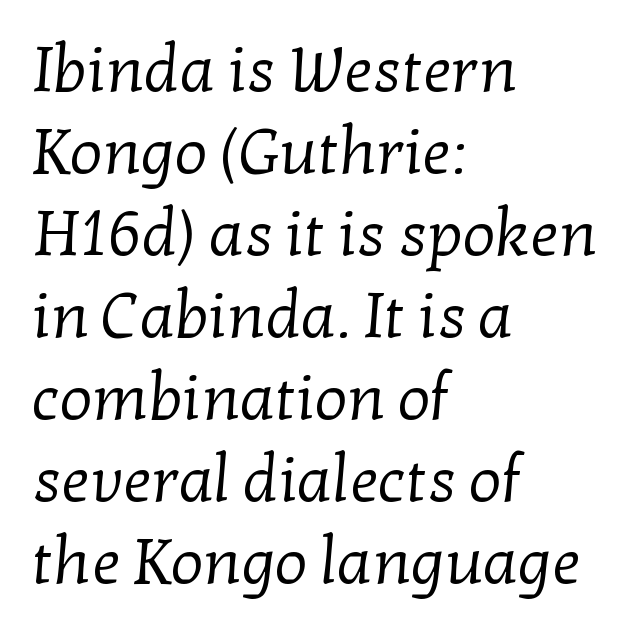
The image shows 64 px regular-weight serif type; set left-aligned, normal line spacing (1.28x), normal letter spacing, not underlined; low stroke contrast and a medium x-height.
